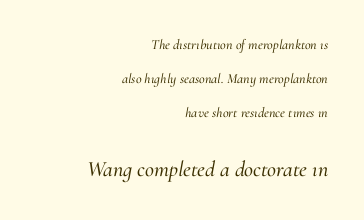
{"italic": "yes", "lean": "right", "slant_degrees": 10, "underline": "no", "align": "right", "line_spacing": "loose", "line_spacing_ratio": 2.42, "letter_spacing": "normal", "letter_spacing_em": 0.0, "larger_block": "second", "size_ratio": 1.57, "glyph_px": 22}
